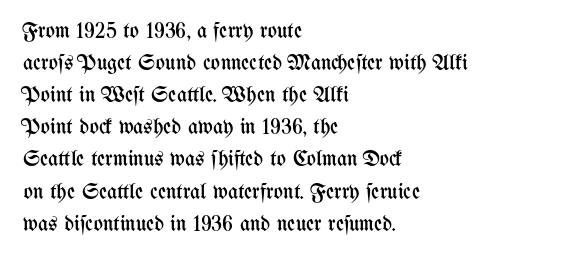
{"italic": "no", "bold": "no", "underline": "no", "align": "left", "line_spacing": "normal", "line_spacing_ratio": 1.46, "letter_spacing": "normal", "letter_spacing_em": 0.0, "glyph_px": 22}
